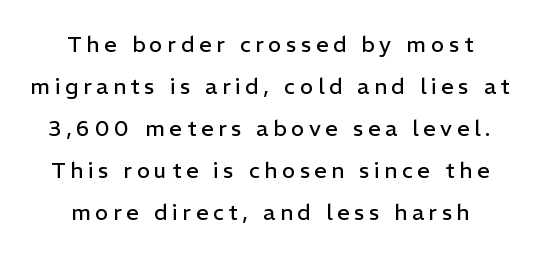
Q: Is the text bold? A: No.
Q: Is the text italic (slanted)? A: No, it is upright.
Q: Is the text underlined? A: No.
Q: How is the paragraph aligned? A: Centered.
Q: Is the spacing between letters normal or unusually wide? A: Unusually wide.
Q: Is the spacing between lines tight, normal or loose? A: Loose.
